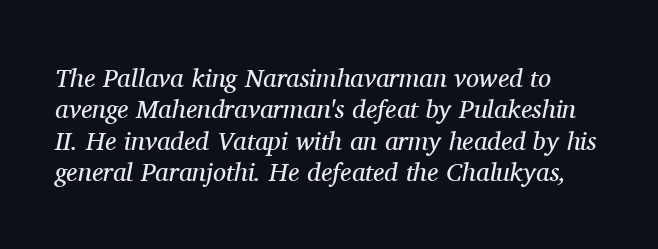
Glance below the letters and you will spot only blank space. This sample uses plain, unmodified letter spacing. Would a proofreader flag this as italicized? Yes. This is not heavy type; no bold has been used.
